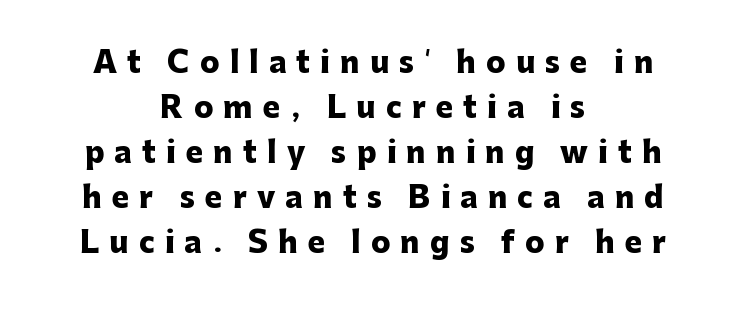
Q: Is the text bold? A: Yes.
Q: Is the text italic (slanted)? A: No, it is upright.
Q: Is the typeface a serif or a sans-serif typeface? A: Sans-serif.
Q: Is the text underlined? A: No.
Q: How is the paragraph aligned? A: Centered.
Q: Is the spacing between letters normal or unusually wide? A: Unusually wide.
Q: Is the spacing between lines tight, normal or loose? A: Normal.
Q: Width (condensed, normal, or wide)? A: Normal.
Q: Stroke contrast? A: Low.
Q: x-height? A: Medium.
Q: Monospaced? A: No.
